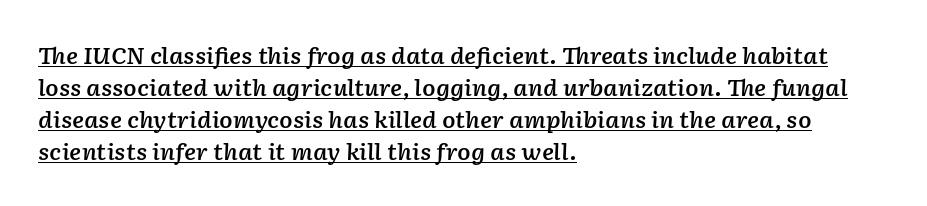
{"italic": "yes", "lean": "right", "slant_degrees": 2, "bold": "semi", "underline": "yes", "align": "left", "line_spacing": "normal", "line_spacing_ratio": 1.46, "letter_spacing": "normal", "letter_spacing_em": 0.0, "glyph_px": 22}
